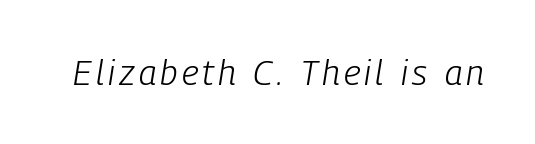
Q: Is the text bold? A: No.
Q: Is the text italic (slanted)? A: Yes, it leans right by about 9 degrees.
Q: Is the text underlined? A: No.
Q: Width (condensed, normal, or wide)? A: Condensed.
Q: Stroke contrast? A: Low.
Q: x-height? A: Medium.
Q: Monospaced? A: No.
